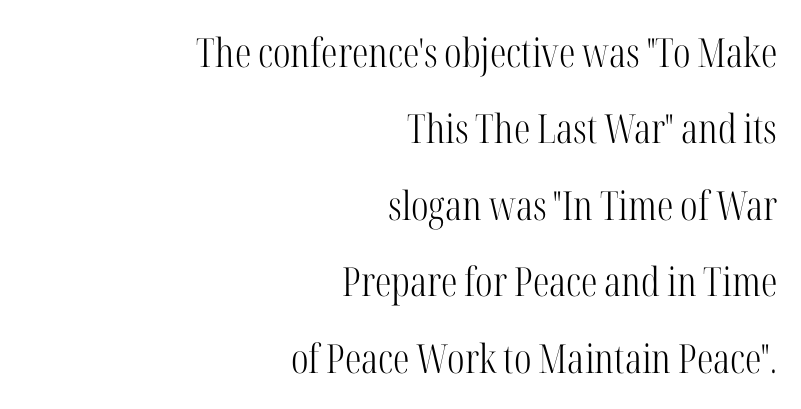
Where is the straight margin? On the right. The vertical gap from one line to the next is large. The face used here is proportionally spaced, like ordinary book or web type. Weight: in the light-to-regular range. This sample uses an upright cut, with every glyph sitting square on the baseline. Letterform terminals end in serifs throughout the passage.
